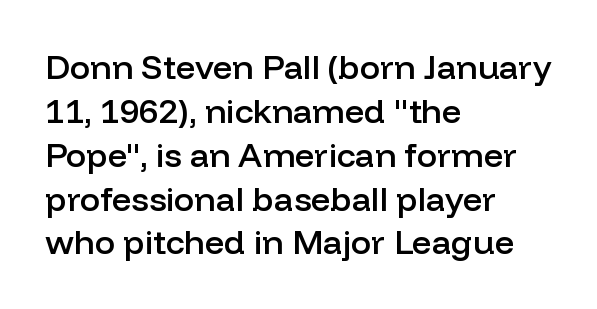
The image shows 34 px semibold sans-serif type, upright; set left-aligned, normal line spacing (1.29x), normal letter spacing, not underlined; low stroke contrast and a medium x-height.
